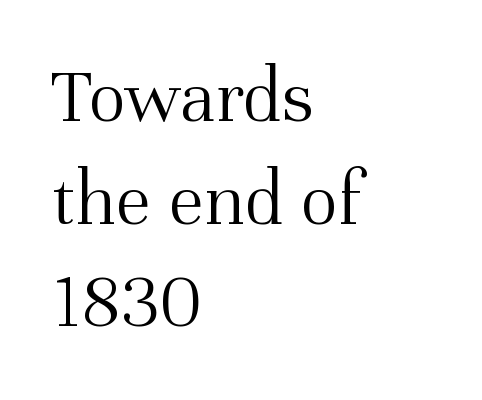
The setting favours the left margin, as ordinary paragraphs usually do. Words appear dense and cohesive because spacing is normal. On a weight scale, this lands at 450 or below. The typography opts for an upright posture over an oblique one. Do the characters align in a grid? No, the font is proportional.
